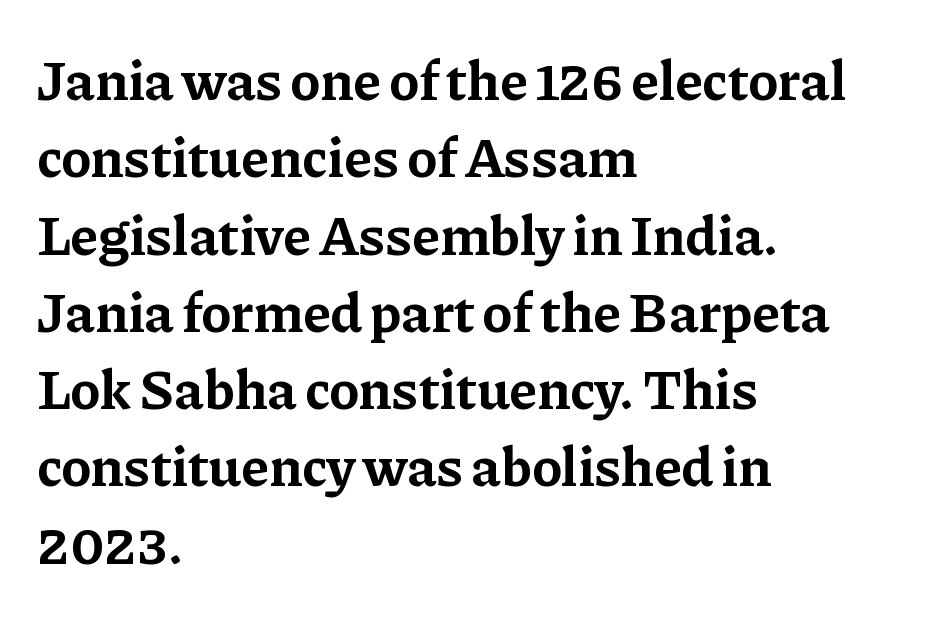
Style check: upright. The words here are not underlined. Unlike a clean sans, this face finishes its strokes with serifs. A full-strength bold gives these letters their thick strokes. Tracking here is standard; glyphs follow each other at the usual distance. The passage shown stacks its lines at a standard gap.
